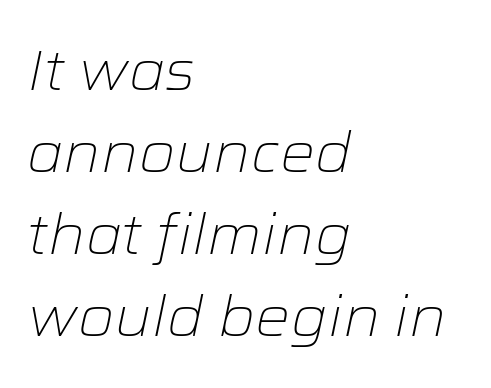
Q: Is the text bold? A: No.
Q: Is the text italic (slanted)? A: Yes, it leans right by about 12 degrees.
Q: Is the text underlined? A: No.
Q: How is the paragraph aligned? A: Left-aligned.
Q: Is the spacing between letters normal or unusually wide? A: Normal.
Q: Is the spacing between lines tight, normal or loose? A: Normal.
Q: Width (condensed, normal, or wide)? A: Wide.
Q: Stroke contrast? A: Low.
Q: x-height? A: Medium.
Q: Monospaced? A: No.
